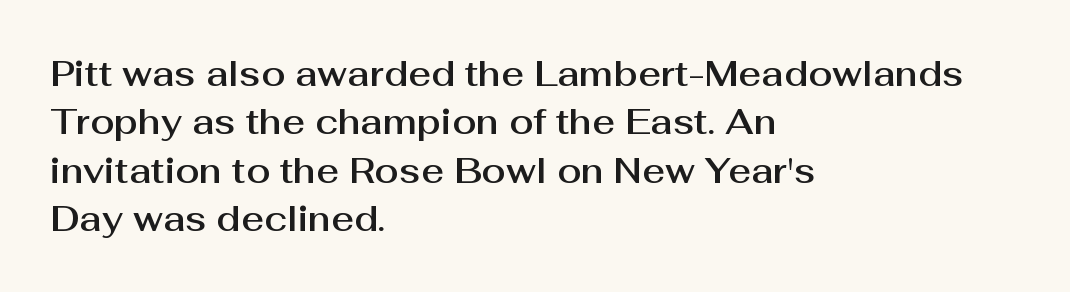
The image shows 35 px sans-serif type, upright; set left-aligned, normal line spacing (1.38x), normal letter spacing, not underlined; medium stroke contrast and a medium x-height.
